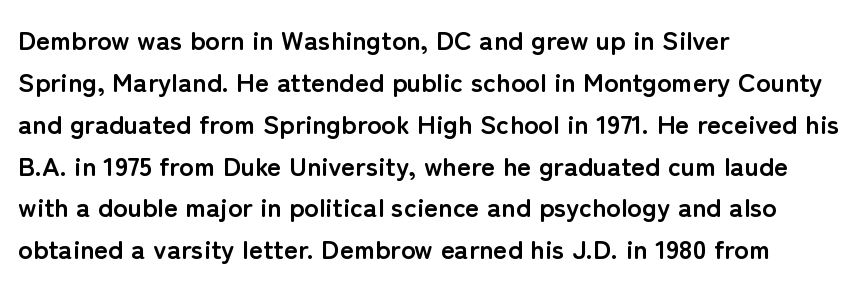
The face used here has the dense, thick strokes of a bold. Students, observe: this is what conventionally led text looks like. Notice how the stems are strictly vertical — no italics here. The setting favours the left margin, as ordinary paragraphs usually do.
